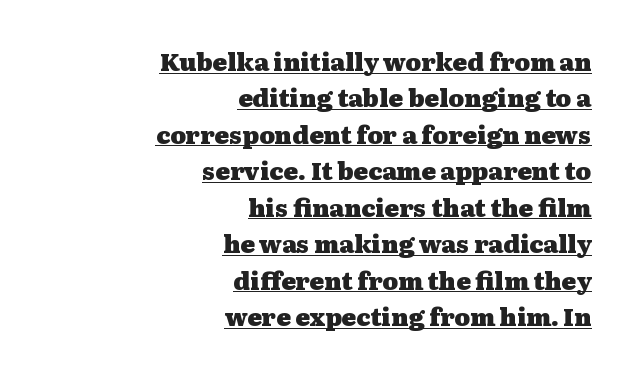
The image shows 24 px bold type, upright; set right-aligned, normal line spacing (1.52x), normal letter spacing, underlined.
